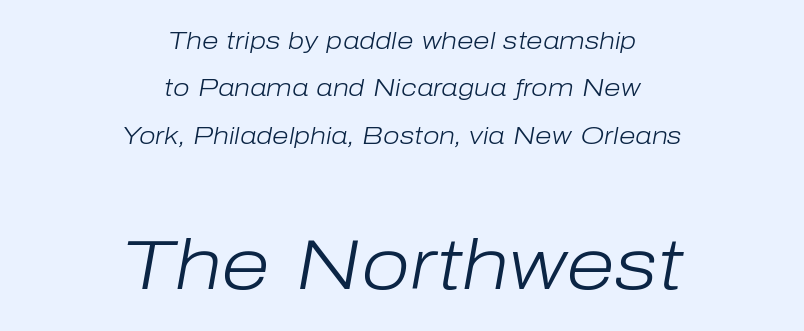
This rendering uses center alignment, leaving both contours irregular but symmetric. Stems here are at most as thick as an everyday book face. Small over large — that's the arrangement of the two blocks here. The line texture is even and compact thanks to regular tracking. The baseline area is clear.
